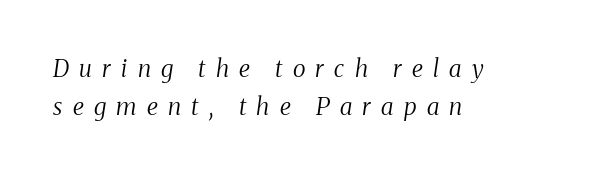
The typesetter chose a ragged-right arrangement here. Just letters on the line, the space beneath them empty. The rendering inserts visible extra space after every character. The typesetting does not lean heavy: it is not bold. Quick note: italic.
